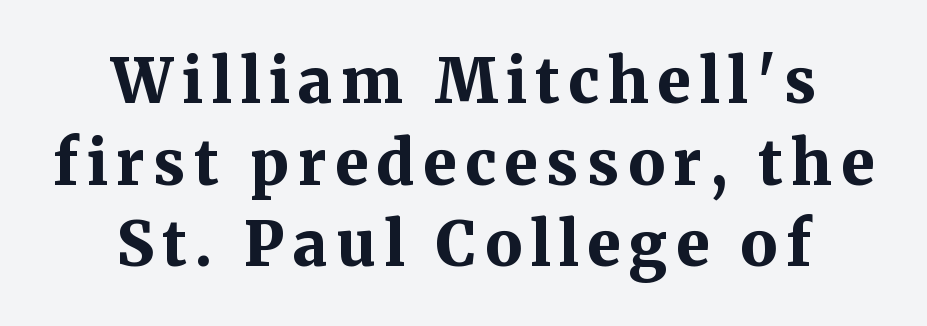
The image shows 61 px bold serif type, upright; set centered, normal line spacing (1.34x), not underlined; medium stroke contrast and a medium x-height.
